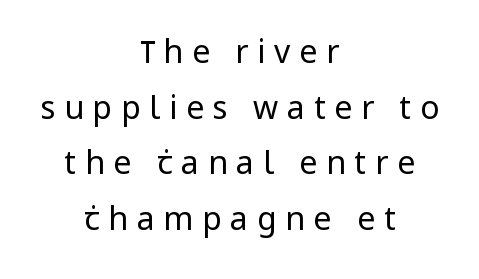
Words appear elongated and porous because spacing is wide. Each stroke keeps to a modest, everyday thickness or less. Plain, unruled lines of type. Every row of glyphs is offset so its center matches the block's center. Is this a sans? Yes — the strokes have no serifs.
